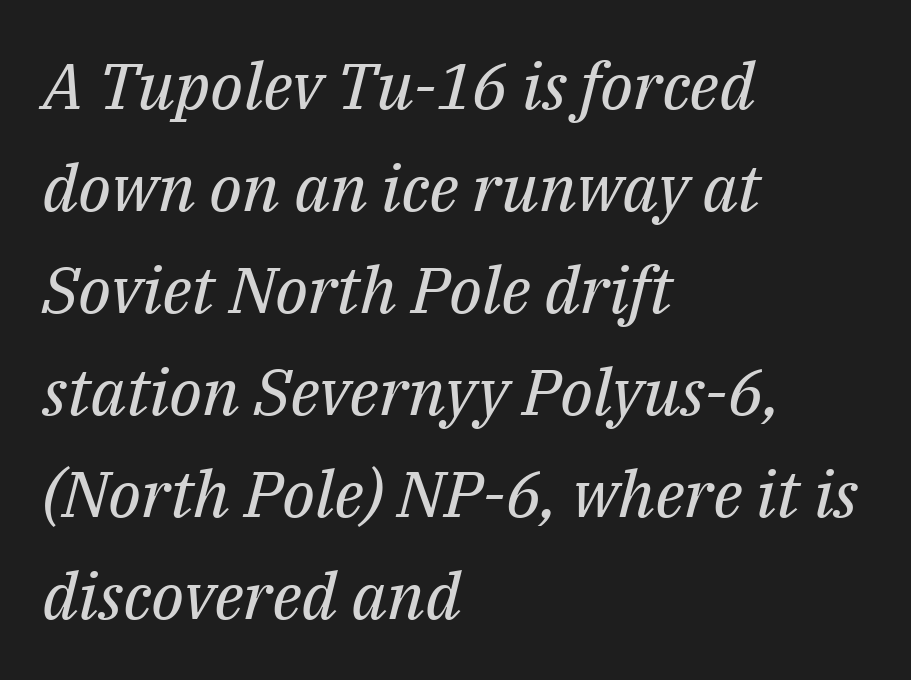
Italic: yes, the glyphs are oblique. Character widths vary here, with narrow letters taking less room than wide ones. Bold? No — there's no thickening of the strokes. Each new line begins a customary step beneath the previous one.
